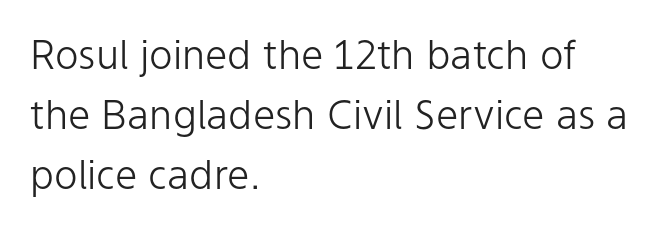
The image shows 40 px light sans-serif type, upright; set left-aligned, normal line spacing (1.5x), normal letter spacing, not underlined; low stroke contrast and a medium x-height.
